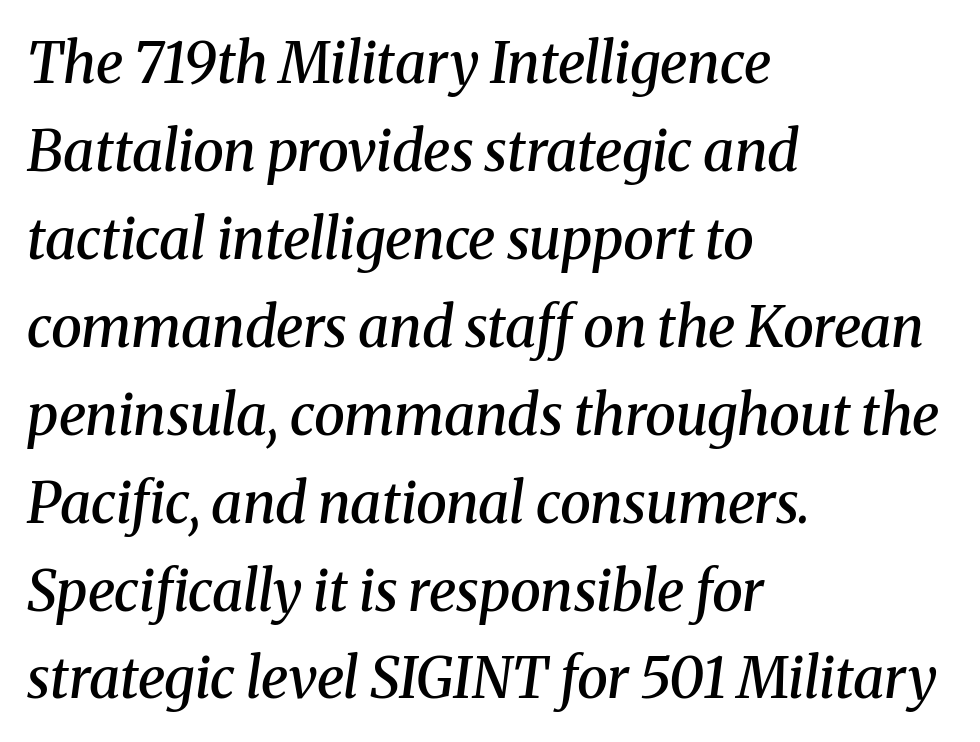
The image shows 56 px semibold serif type, italic (leaning right); set left-aligned, normal line spacing (1.57x), normal letter spacing, not underlined; medium stroke contrast and a medium x-height.
